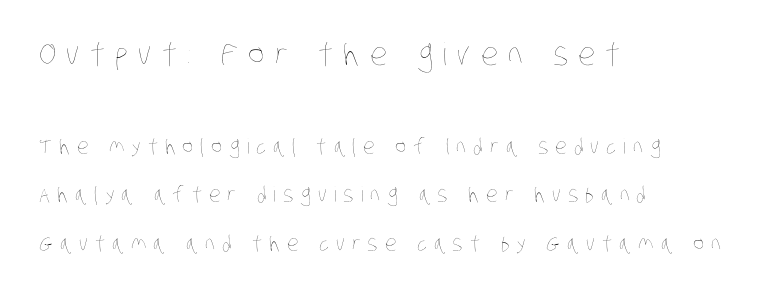
The image shows 31 px thin, condensed type; set left-aligned, loose line spacing (2.32x), unusually wide letter spacing (+0.33 em), not underlined; the first (top) block is 1.48x larger; low stroke contrast and a large x-height.
